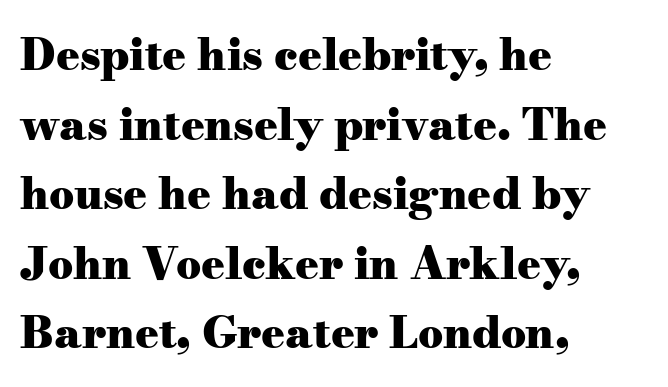
The image shows 44 px heavy, wide serif type, upright; set left-aligned, normal line spacing (1.58x), normal letter spacing, not underlined; medium stroke contrast and a small x-height.
